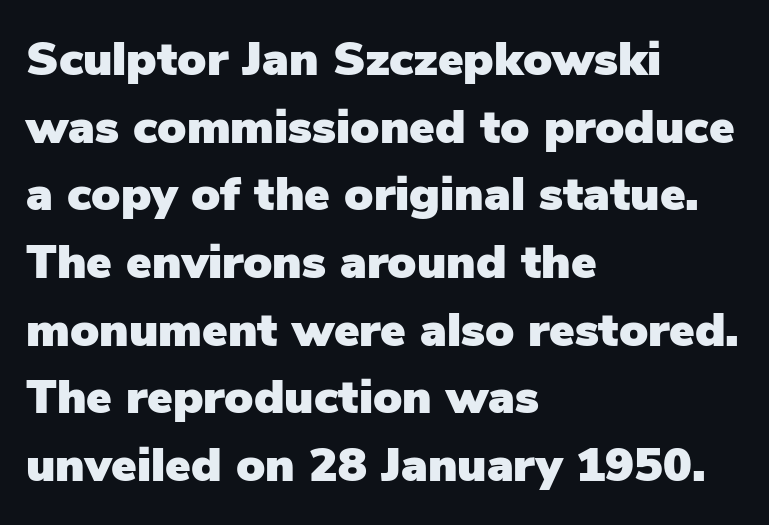
Q: Is the text italic (slanted)? A: No, it is upright.
Q: Is the typeface a serif or a sans-serif typeface? A: Sans-serif.
Q: Is the text underlined? A: No.
Q: How is the paragraph aligned? A: Left-aligned.
Q: Is the spacing between letters normal or unusually wide? A: Normal.
Q: Is the spacing between lines tight, normal or loose? A: Normal.
Q: Width (condensed, normal, or wide)? A: Normal.
Q: Stroke contrast? A: Low.
Q: x-height? A: Medium.
Q: Monospaced? A: No.
